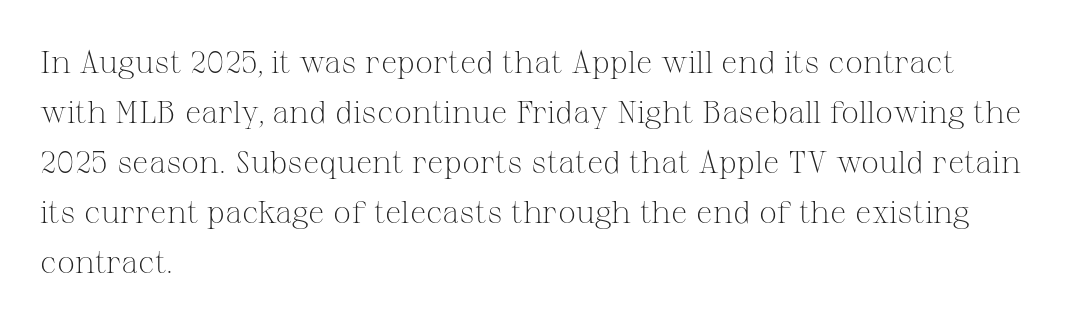
The strokes are not fattened; the text isn't bold. Typeset ragged right — the left edge is the straight one. You can tell from the footed stems that serif type was used. The passage shown stacks its lines at a standard gap.
